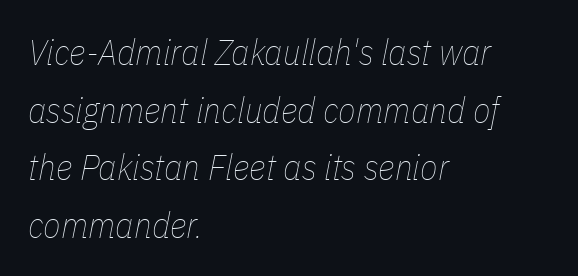
The words here are not underlined. Observe the ordinary spacing: letters are neighbours, not strangers. Character widths vary here, with narrow letters taking less room than wide ones. The rendering uses a moderate line-height, typical for paragraphs. The weight would be labelled regular, book, light, or lighter still. Italic: yes, the glyphs are oblique.
